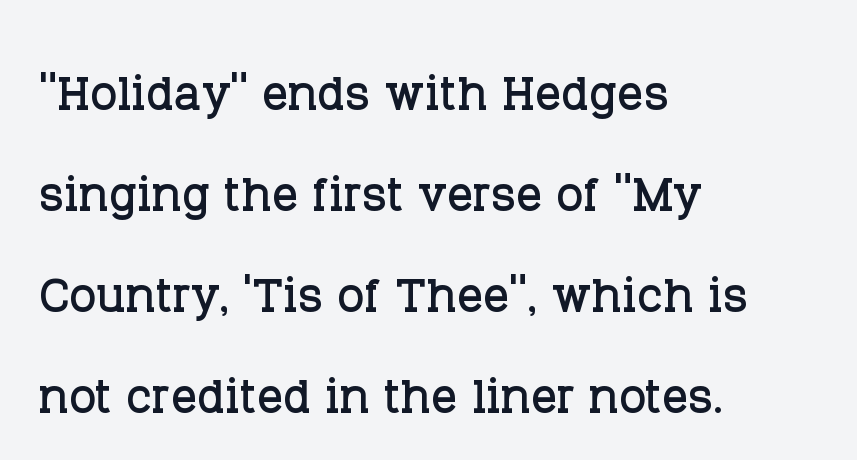
Q: Is the text italic (slanted)? A: No, it is upright.
Q: Is the typeface a serif or a sans-serif typeface? A: Serif.
Q: Is the text underlined? A: No.
Q: How is the paragraph aligned? A: Left-aligned.
Q: Is the spacing between letters normal or unusually wide? A: Normal.
Q: Is the spacing between lines tight, normal or loose? A: Normal.
Q: Width (condensed, normal, or wide)? A: Normal.
Q: Stroke contrast? A: Low.
Q: x-height? A: Large.
Q: Monospaced? A: No.
